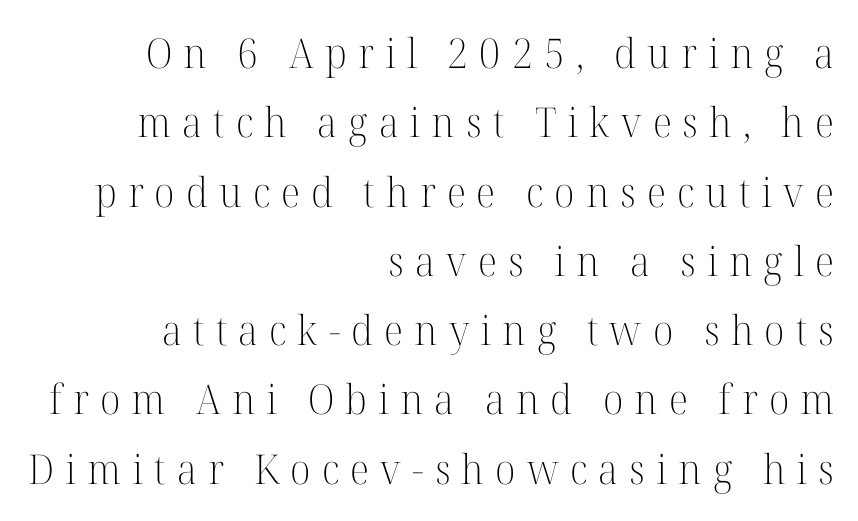
{"serif": "yes", "italic": "no", "bold": "no", "weight": "light", "width": "normal", "stroke_contrast": "high", "x_height": "medium", "monospaced": "no", "underline": "no", "align": "right", "line_spacing": "normal", "line_spacing_ratio": 1.69, "letter_spacing": "wide", "letter_spacing_em": 0.27, "glyph_px": 41}
